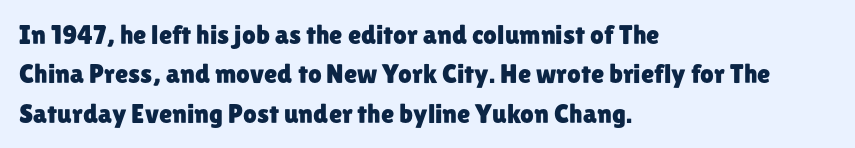
Q: Is the text italic (slanted)? A: No, it is upright.
Q: Is the text underlined? A: No.
Q: How is the paragraph aligned? A: Left-aligned.
Q: Is the spacing between letters normal or unusually wide? A: Normal.
Q: Is the spacing between lines tight, normal or loose? A: Normal.
